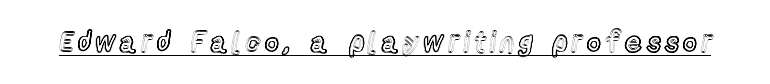
{"width": "condensed", "x_height": "medium", "monospaced": "no", "underline": "yes", "glyph_px": 29}
